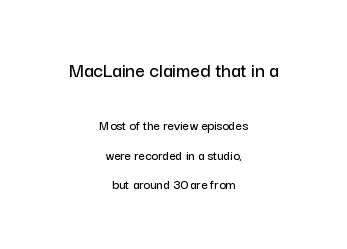
{"italic": "no", "underline": "no", "align": "center", "line_spacing": "loose", "line_spacing_ratio": 2.11, "letter_spacing": "normal", "letter_spacing_em": 0.0, "larger_block": "first", "size_ratio": 1.5, "glyph_px": 21}
